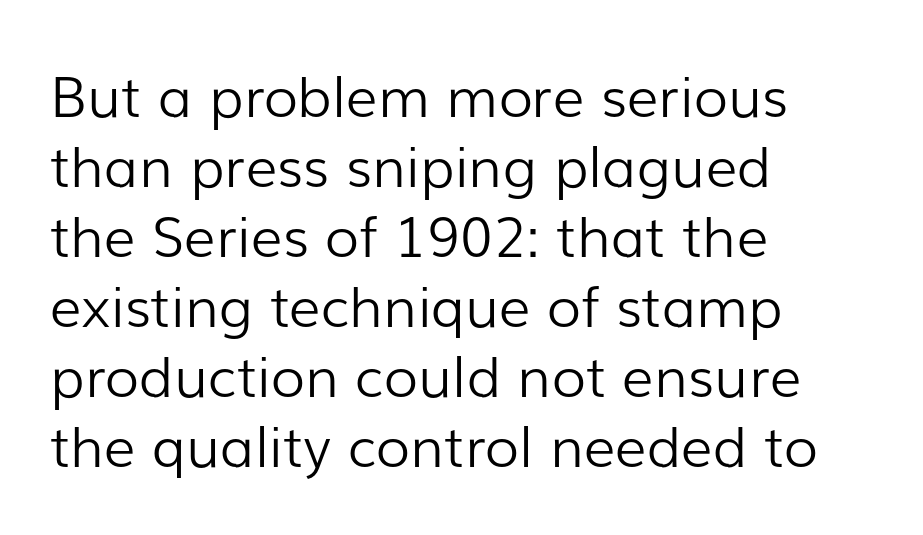
The line-height multiplier appears to be the usual default. The type sits square on the baseline with zero lean. The text was rendered using a sans face with plain stroke endings. Anything drawn beneath the words? Only blank space.
